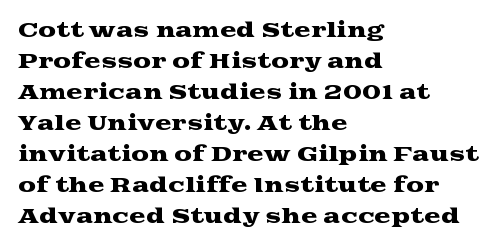
The image shows 20 px text type, upright; set left-aligned, normal line spacing (1.55x), normal letter spacing, not underlined.
